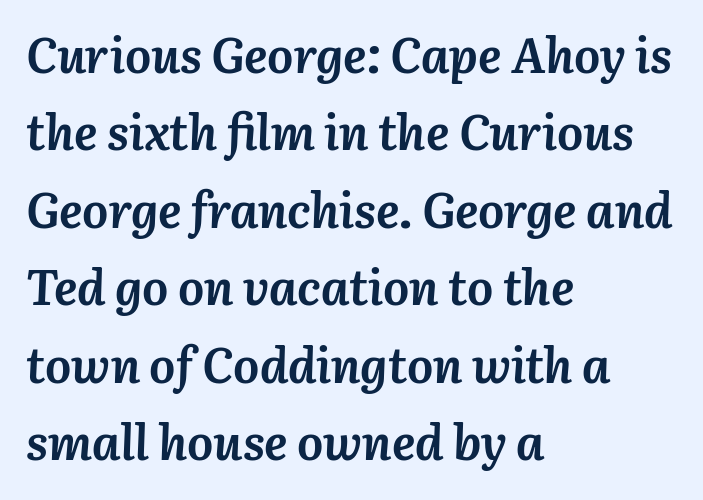
A student would call this left alignment; a typographer would say flush left, rag right. Is this a fixed-width face? No — the glyphs have proportional, varying widths. These words are printed bold, with thick strokes throughout. No extra tracking has been applied to these lines. Check under the words: just untouched page. An italicized treatment has been applied to the whole sample.
